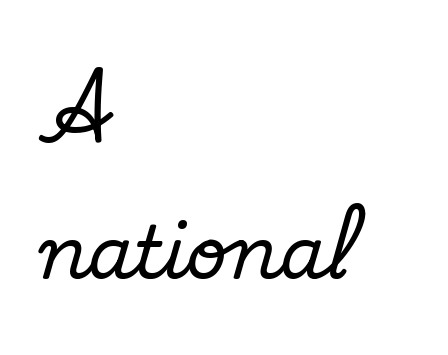
{"serif": "yes", "width": "normal", "stroke_contrast": "low", "x_height": "small", "monospaced": "no", "underline": "no", "align": "left", "line_spacing_ratio": 1.89, "letter_spacing": "normal", "letter_spacing_em": 0.0, "glyph_px": 72}
